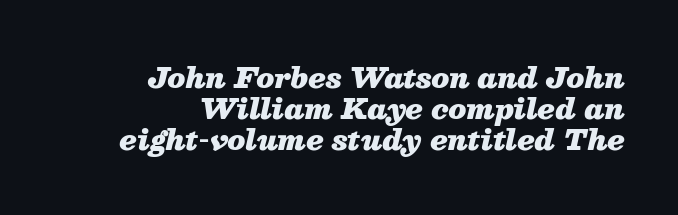
The rendering applies a slant to the glyphs. Looks like regular typesetting: each glyph gets only the width it needs. All the whitespace from short lines collects on the left. Strong, thick strokes mark this as bold type. Horizontal bands of white between lines are thin slivers. Rule under the text: the space is simply empty.
